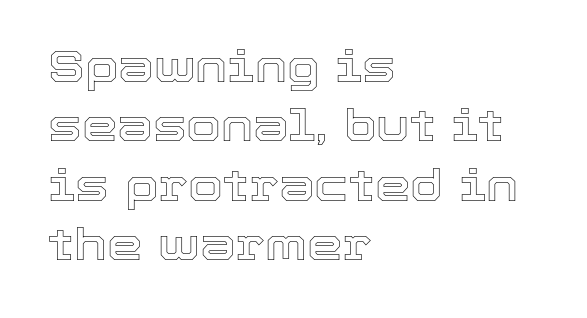
{"italic": "no", "width": "normal", "x_height": "medium", "monospaced": "no", "underline": "no", "align": "left", "line_spacing": "normal", "line_spacing_ratio": 1.32, "letter_spacing": "normal", "letter_spacing_em": 0.0, "glyph_px": 45}
